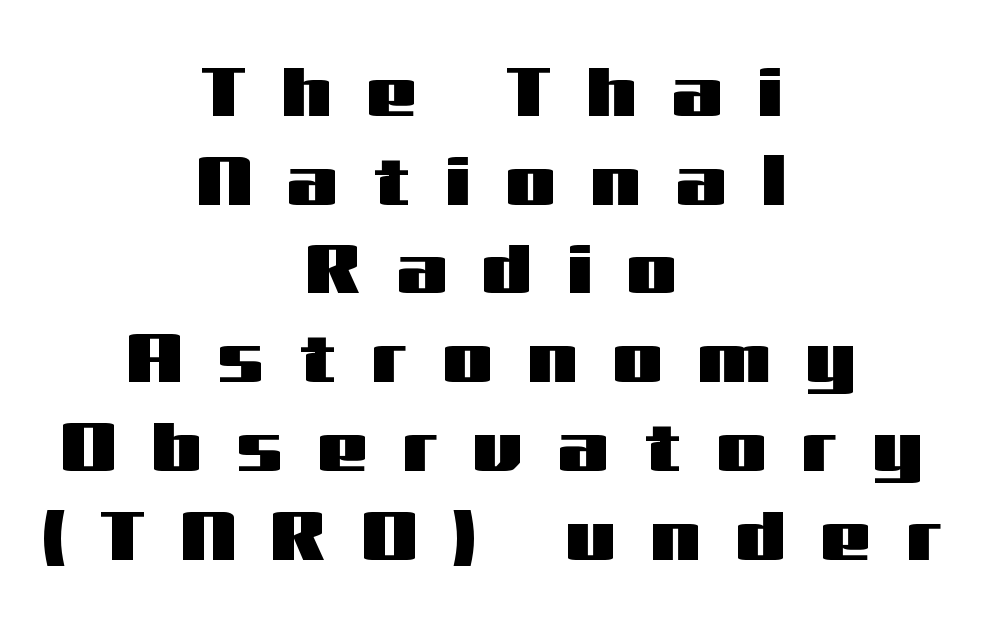
{"serif": "no", "italic": "no", "width": "wide", "stroke_contrast": "medium", "x_height": "medium", "monospaced": "no", "underline": "no", "align": "center", "line_spacing": "normal", "line_spacing_ratio": 1.25, "letter_spacing": "wide", "letter_spacing_em": 0.5, "glyph_px": 71}
